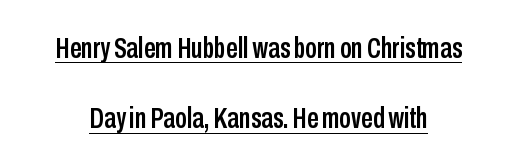
The image shows 29 px condensed sans-serif type, upright; set loose line spacing (2.42x), normal letter spacing, underlined; low stroke contrast and a medium x-height.
